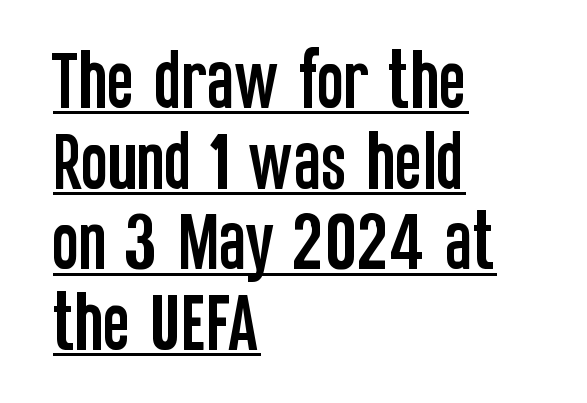
Characters remain perfectly vertical along every line. The rendering uses natural spacing where letterforms have individual widths. Alignment: flush left. This is sans-serif lettering, the kind often seen on screens and signage.
